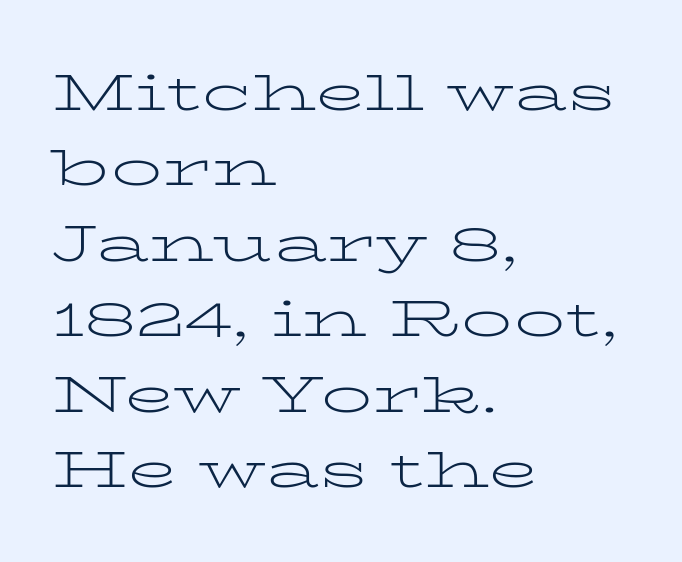
{"serif": "yes", "italic": "no", "bold": "no", "weight": "light", "width": "wide", "stroke_contrast": "low", "x_height": "medium", "monospaced": "no", "underline": "no", "align": "left", "line_spacing": "normal", "line_spacing_ratio": 1.48, "letter_spacing": "normal", "letter_spacing_em": 0.0, "glyph_px": 51}
